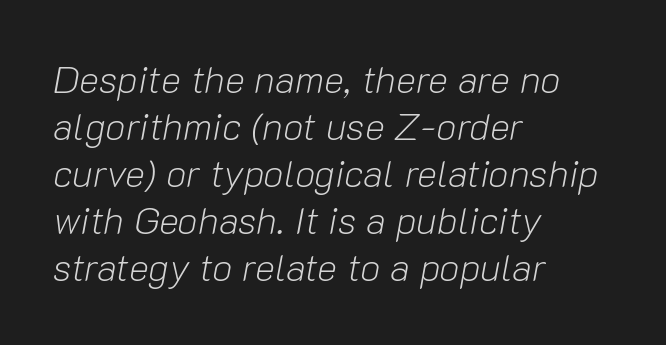
The font's italic variant was chosen for this text. You could not count columns in this text — the font is proportionally spaced. Layout note: lines flush left. How are the letters spaced? Ordinarily, with no added tracking.
